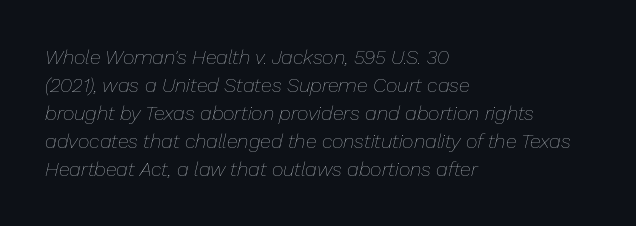
{"italic": "yes", "lean": "right", "slant_degrees": 13, "bold": "no", "underline": "no", "align": "left", "line_spacing": "normal", "line_spacing_ratio": 1.4, "letter_spacing": "normal", "letter_spacing_em": 0.0, "glyph_px": 20}
